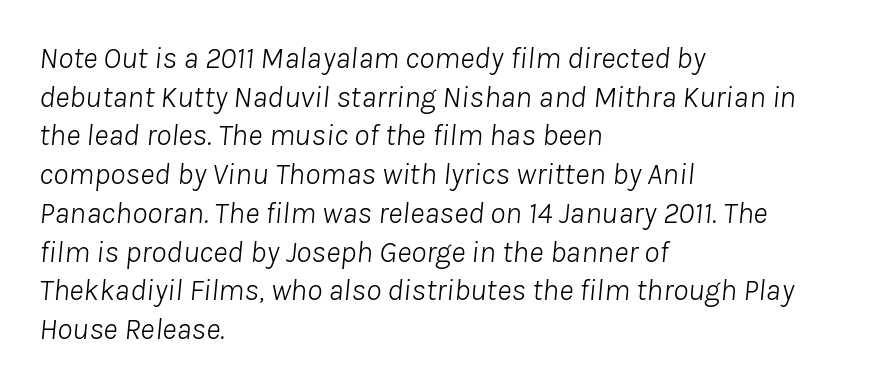
Looks like regular typesetting: each glyph gets only the width it needs. The baseline area is clear. Tracking value appears to be zero — textbook default spacing. Horizontal alignment here is leftward, the default for most running prose.
